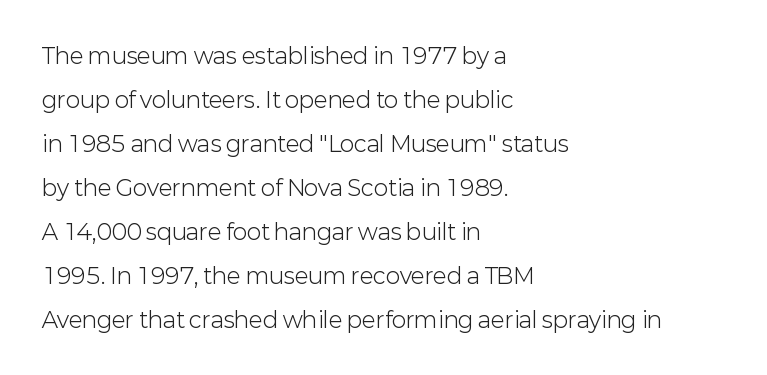
{"italic": "no", "bold": "no", "underline": "no", "align": "left", "line_spacing": "loose", "line_spacing_ratio": 2.0, "letter_spacing": "normal", "letter_spacing_em": 0.0, "glyph_px": 22}
